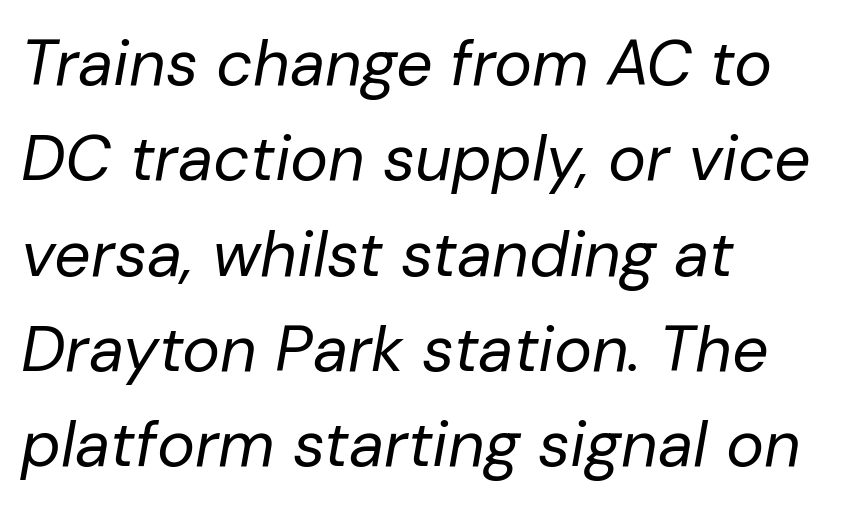
This sample has the flowing, uneven cadence of proportional lettering. Notice how descenders clear the ascenders below comfortably — that's standard leading. Type without underlining. The letters are slanted; this is an italic face. The passage is arranged the way most books set body copy — flush left.
